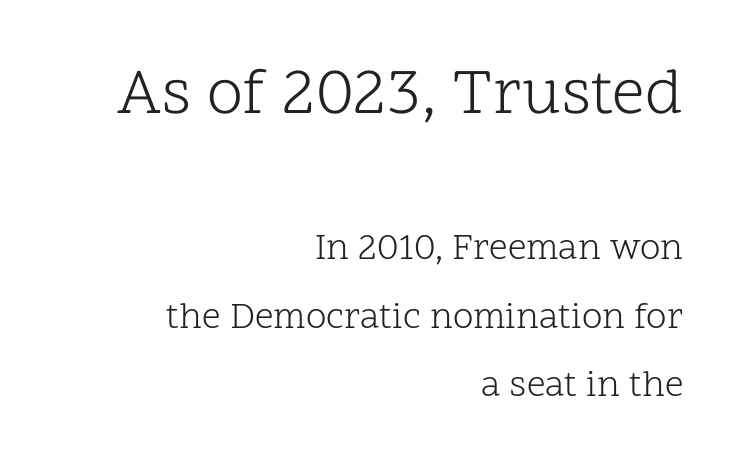
{"serif": "yes", "italic": "no", "bold": "no", "weight": "light", "width": "normal", "stroke_contrast": "low", "x_height": "medium", "monospaced": "no", "underline": "no", "align": "right", "line_spacing_ratio": 1.85, "letter_spacing": "normal", "letter_spacing_em": 0.0, "larger_block": "first", "size_ratio": 1.76, "glyph_px": 65}
